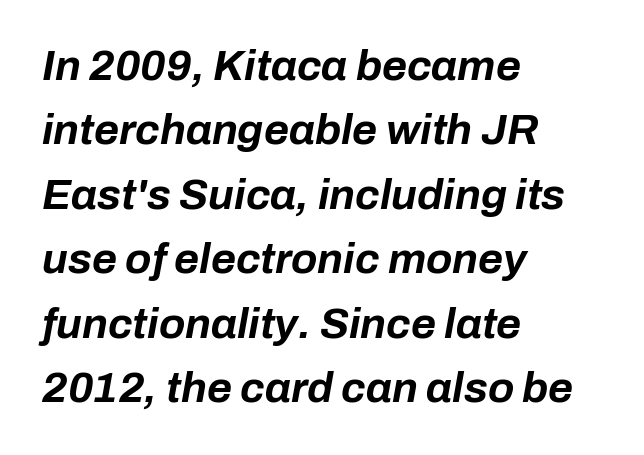
The image shows 43 px bold type, italic (leaning right); set left-aligned, normal line spacing (1.5x), normal letter spacing, not underlined; low stroke contrast and a medium x-height.
